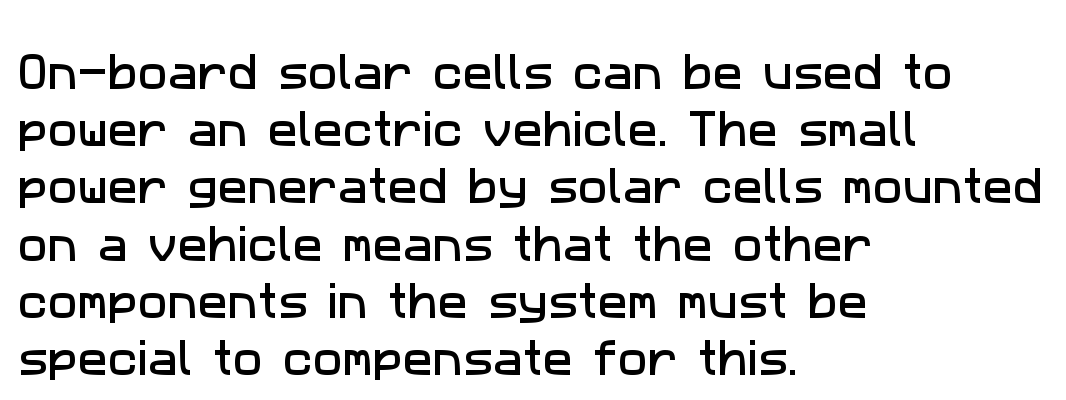
The image shows 40 px sans-serif type; set left-aligned, normal line spacing (1.43x), normal letter spacing, not underlined; low stroke contrast and a medium x-height.
